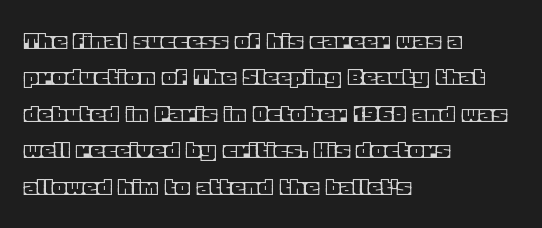
The image shows 27 px text type, upright; set left-aligned, normal line spacing (1.35x), normal letter spacing, not underlined.
